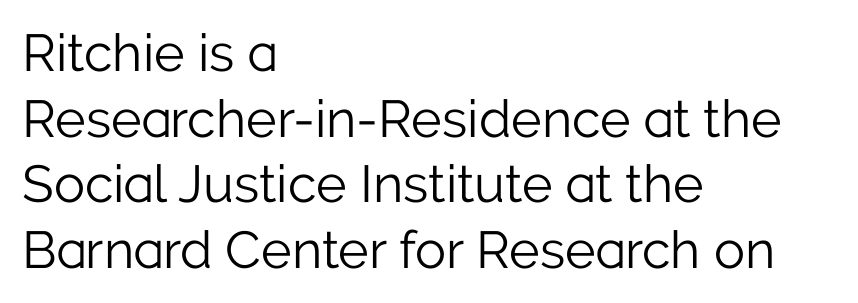
Q: Is the text bold? A: No.
Q: Is the text italic (slanted)? A: No, it is upright.
Q: Is the typeface a serif or a sans-serif typeface? A: Sans-serif.
Q: Is the text underlined? A: No.
Q: How is the paragraph aligned? A: Left-aligned.
Q: Is the spacing between letters normal or unusually wide? A: Normal.
Q: Is the spacing between lines tight, normal or loose? A: Normal.
Q: Width (condensed, normal, or wide)? A: Normal.
Q: Stroke contrast? A: Low.
Q: x-height? A: Medium.
Q: Monospaced? A: No.
